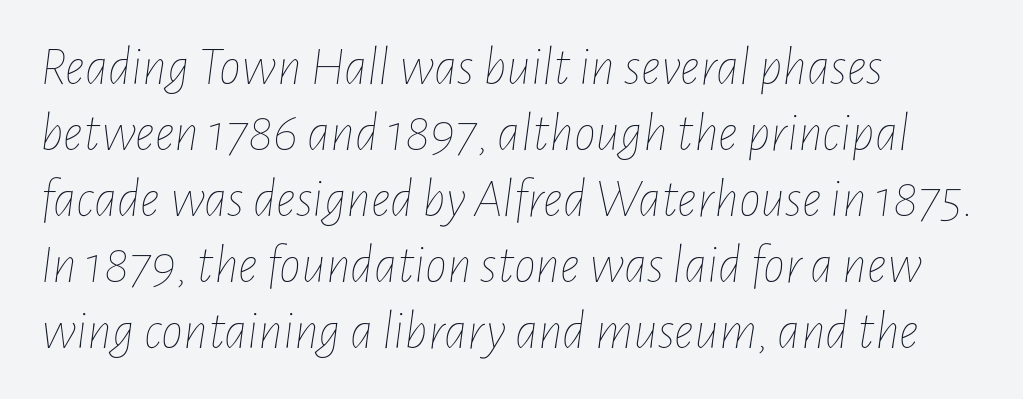
The characters are drawn with everyday or finer stroke widths. Nobody drew a line under any word here. The passage shown leans; its letterforms are oblique. Note the varied advance widths — an 'i' is clearly narrower than an 'm'. Left-aligned paragraph, ragged on the right.
